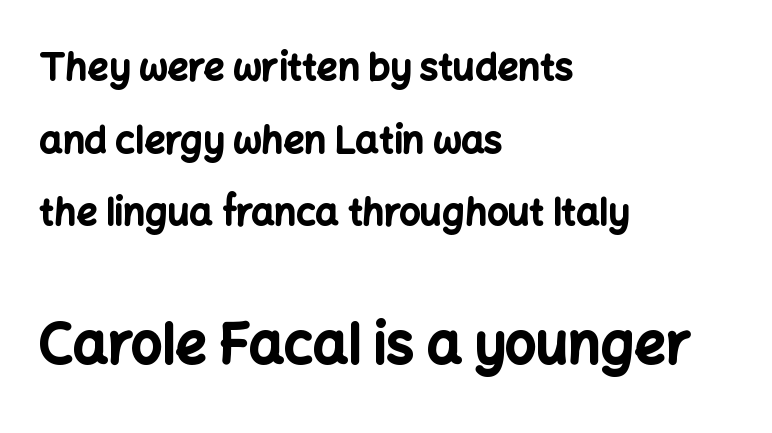
The image shows 55 px bold sans-serif type, upright; set left-aligned, loose line spacing (1.96x), normal letter spacing, not underlined; the second (bottom) block is 1.49x larger; low stroke contrast and a medium x-height.
